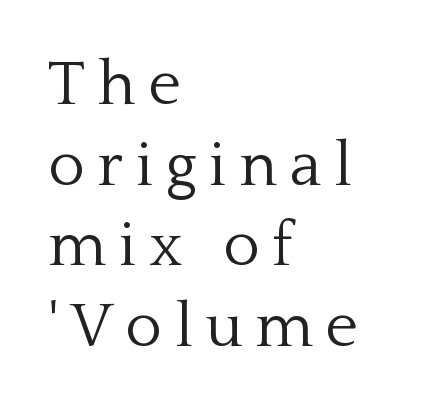
{"serif": "yes", "italic": "no", "bold": "no", "weight": "light", "width": "normal", "stroke_contrast": "low", "x_height": "medium", "monospaced": "no", "underline": "no", "align": "left", "line_spacing": "normal", "line_spacing_ratio": 1.28, "letter_spacing": "wide", "letter_spacing_em": 0.2, "glyph_px": 63}
